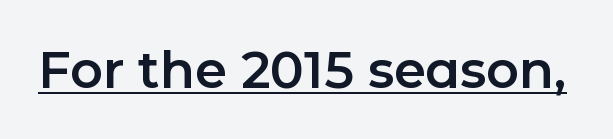
These lines are composed in type without serifs. Ordinary non-slanted type is in use. This sample has the flowing, uneven cadence of proportional lettering. Words appear dense and cohesive because spacing is normal. Students, observe the line beneath the letters — that is underlining.
